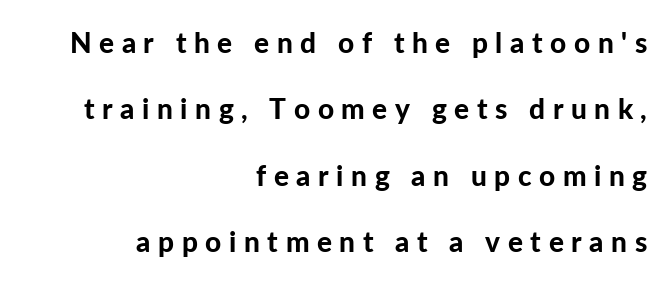
The image shows 28 px bold sans-serif type, upright; set right-aligned, loose line spacing (2.37x), unusually wide letter spacing (+0.27 em), not underlined; low stroke contrast and a medium x-height.
